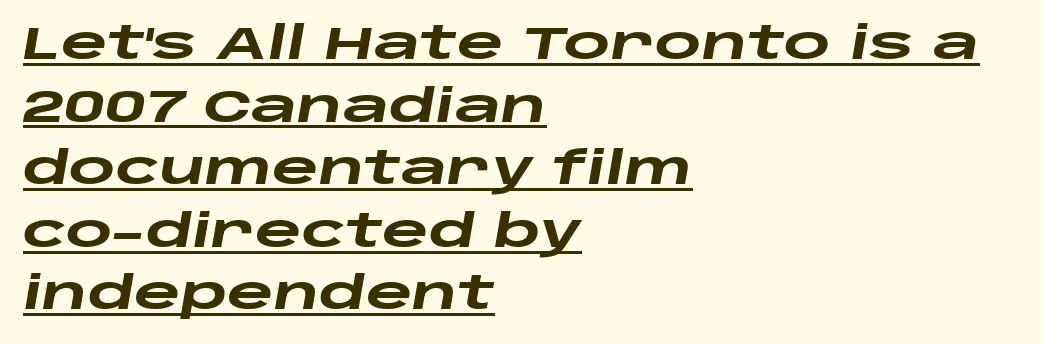
The image shows 45 px heavy, wide type, italic (leaning right); set left-aligned, normal line spacing (1.39x), normal letter spacing, underlined; low stroke contrast and a large x-height.
